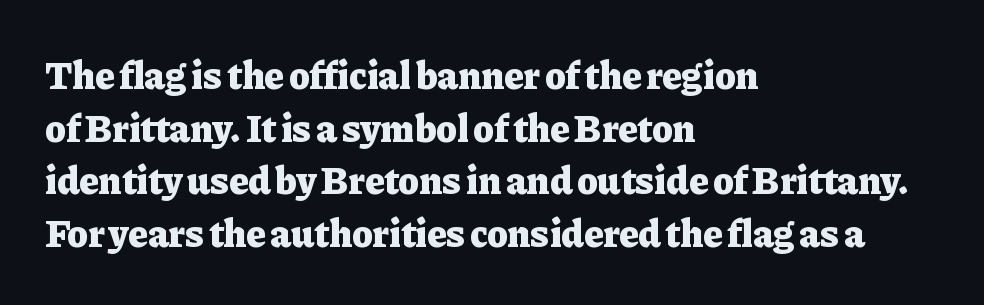
Q: Is the text bold? A: Yes.
Q: Is the text italic (slanted)? A: No, it is upright.
Q: Is the typeface a serif or a sans-serif typeface? A: Serif.
Q: Is the text underlined? A: No.
Q: How is the paragraph aligned? A: Left-aligned.
Q: Is the spacing between letters normal or unusually wide? A: Normal.
Q: Is the spacing between lines tight, normal or loose? A: Normal.
Q: Width (condensed, normal, or wide)? A: Normal.
Q: Stroke contrast? A: Low.
Q: x-height? A: Medium.
Q: Monospaced? A: No.
